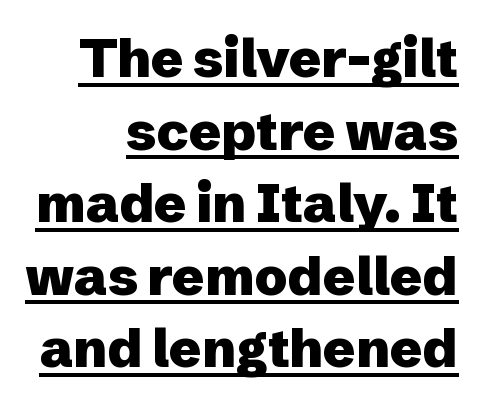
{"serif": "no", "italic": "no", "bold": "yes", "weight": "heavy", "width": "normal", "stroke_contrast": "low", "x_height": "medium", "monospaced": "no", "underline": "yes", "align": "right", "line_spacing": "normal", "line_spacing_ratio": 1.37, "letter_spacing": "normal", "letter_spacing_em": 0.0, "glyph_px": 53}
